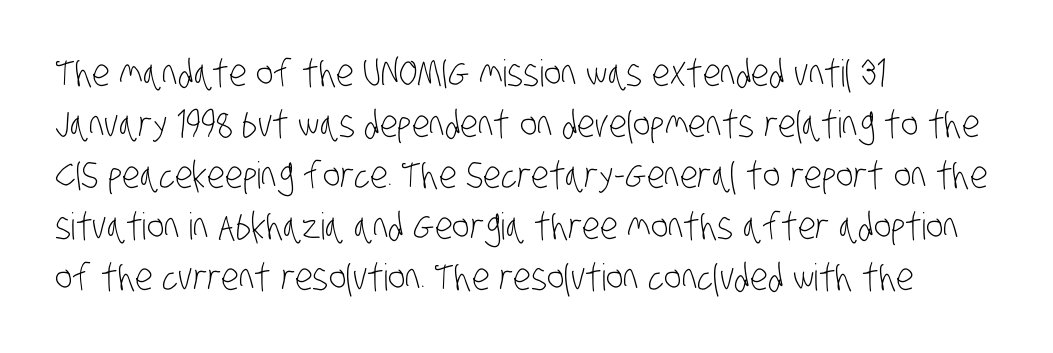
{"serif": "no", "bold": "no", "weight": "light", "width": "condensed", "stroke_contrast": "low", "x_height": "large", "monospaced": "no", "underline": "no", "align": "left", "line_spacing": "normal", "line_spacing_ratio": 1.38, "letter_spacing": "normal", "letter_spacing_em": 0.0, "glyph_px": 37}
